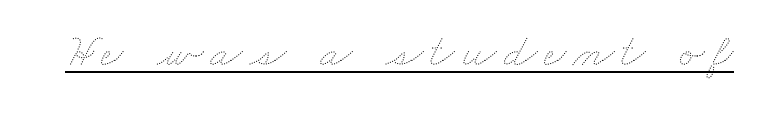
The image shows 47 px thin, wide type; set underlined; medium stroke contrast and a small x-height.
